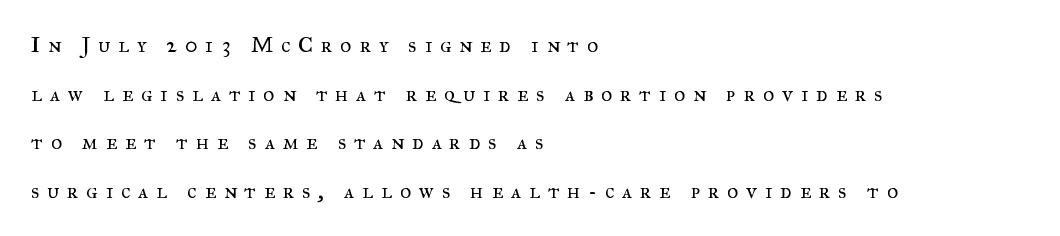
Q: Is the text bold? A: No.
Q: Is the text italic (slanted)? A: No, it is upright.
Q: Is the text underlined? A: No.
Q: How is the paragraph aligned? A: Left-aligned.
Q: Is the spacing between letters normal or unusually wide? A: Unusually wide.
Q: Is the spacing between lines tight, normal or loose? A: Loose.
